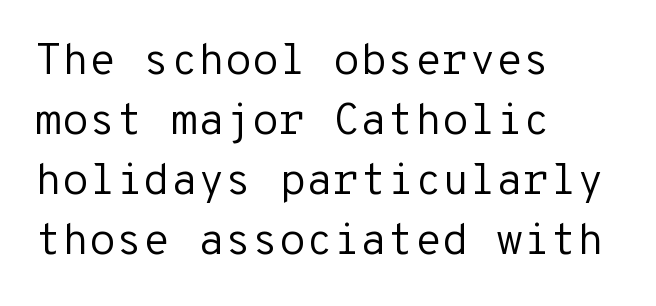
{"serif": "no", "italic": "no", "bold": "no", "weight": "regular", "width": "normal", "stroke_contrast": "low", "x_height": "medium", "monospaced": "yes", "underline": "no", "align": "left", "line_spacing": "normal", "line_spacing_ratio": 1.36, "letter_spacing": "normal", "letter_spacing_em": 0.0, "glyph_px": 44}
